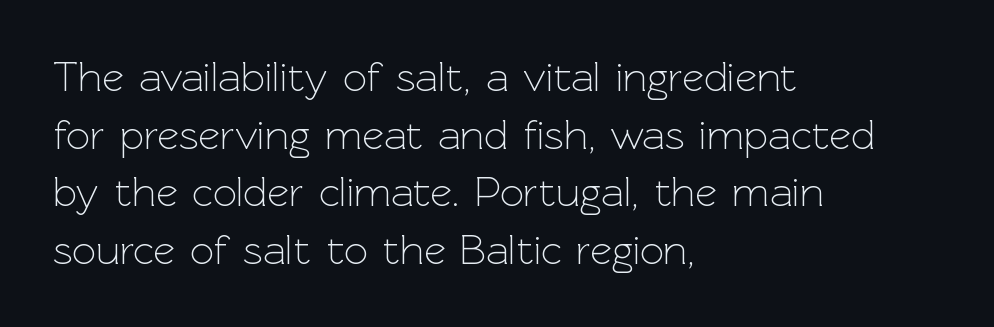
The font sits on the lighter half of the weight spectrum, regular included. Style check: upright. Grotesque or geometric, the face here clearly has no serifs. Is this a fixed-width face? No — the glyphs have proportional, varying widths. Line starts are locked; line ends wander. Regular leading.
